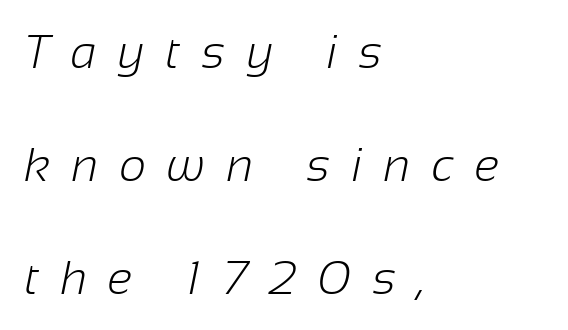
The image shows 47 px light sans-serif type; set left-aligned, loose line spacing (2.4x), unusually wide letter spacing (+0.45 em), not underlined; low stroke contrast and a medium x-height.
